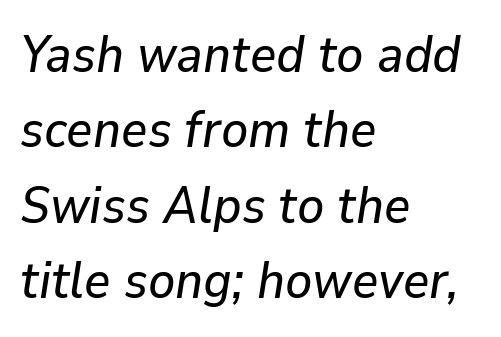
The image shows 51 px text type, italic (leaning right); set left-aligned, normal line spacing (1.48x), normal letter spacing, not underlined; low stroke contrast and a medium x-height.
